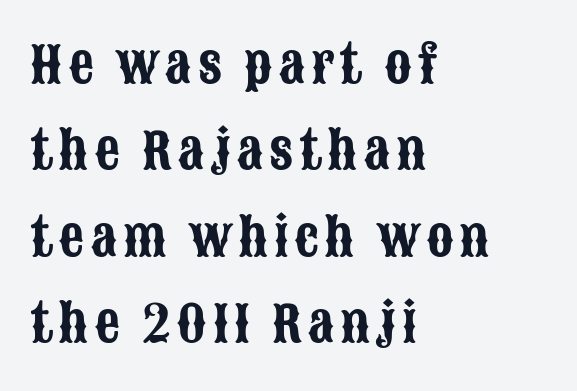
{"serif": "no", "italic": "no", "width": "condensed", "stroke_contrast": "low", "x_height": "large", "monospaced": "no", "underline": "no", "align": "left", "line_spacing_ratio": 1.73, "glyph_px": 50}
